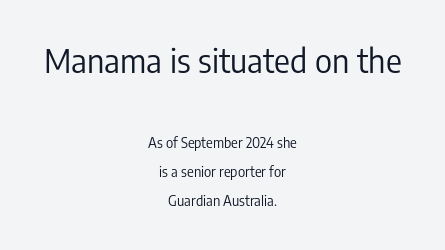
Q: Is the text bold? A: No.
Q: Is the text italic (slanted)? A: No, it is upright.
Q: Is the typeface a serif or a sans-serif typeface? A: Sans-serif.
Q: Is the text underlined? A: No.
Q: How is the paragraph aligned? A: Centered.
Q: Is the spacing between letters normal or unusually wide? A: Normal.
Q: Is the spacing between lines tight, normal or loose? A: Loose.
Q: Which block of text is set in a larger size, the first (top) or the second (bottom)? A: The first (top) one.
Q: Width (condensed, normal, or wide)? A: Condensed.
Q: Stroke contrast? A: Low.
Q: x-height? A: Medium.
Q: Monospaced? A: No.
